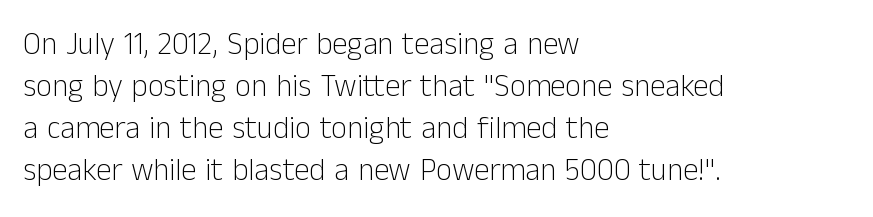
{"serif": "no", "italic": "no", "bold": "no", "weight": "light", "width": "normal", "stroke_contrast": "low", "x_height": "medium", "monospaced": "no", "underline": "no", "align": "left", "line_spacing": "normal", "line_spacing_ratio": 1.35, "letter_spacing": "normal", "letter_spacing_em": 0.0, "glyph_px": 31}
